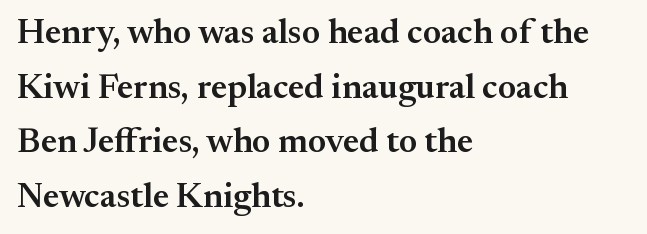
{"serif": "yes", "italic": "no", "bold": "semi", "weight": "semibold", "width": "normal", "stroke_contrast": "medium", "x_height": "small", "monospaced": "no", "underline": "no", "align": "left", "line_spacing": "normal", "line_spacing_ratio": 1.56, "letter_spacing": "normal", "letter_spacing_em": 0.0, "glyph_px": 35}
